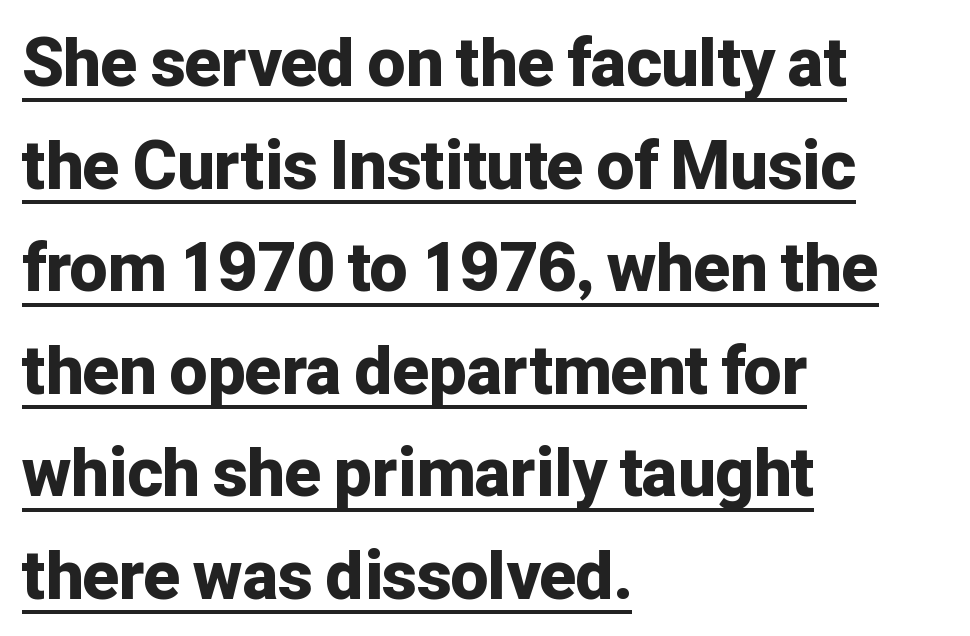
The image shows 67 px bold sans-serif type, upright; set left-aligned, normal line spacing (1.53x), normal letter spacing, underlined; low stroke contrast and a medium x-height.
